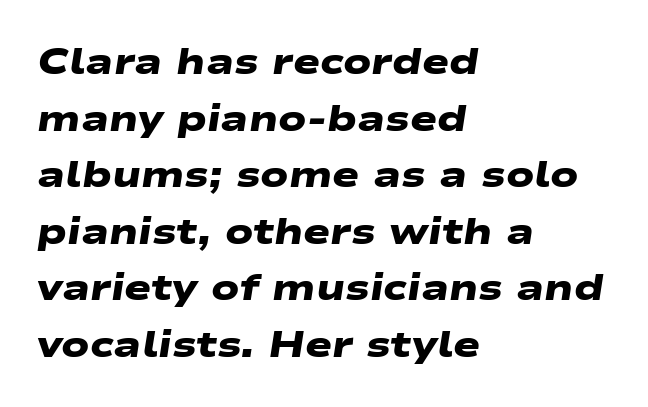
How would I describe the line gaps? Plain and ordinary. The typesetting leans heavy: a genuine bold. Caption: multi-line text, flush left, ragged right. Underlining? Definitely not there. The rendering uses natural spacing where letterforms have individual widths.
